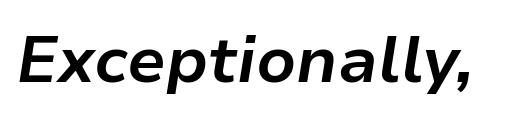
{"italic": "yes", "lean": "right", "slant_degrees": 9, "bold": "yes", "weight": "bold", "width": "normal", "stroke_contrast": "low", "x_height": "medium", "monospaced": "no", "underline": "no", "letter_spacing": "normal", "letter_spacing_em": 0.0, "glyph_px": 65}
